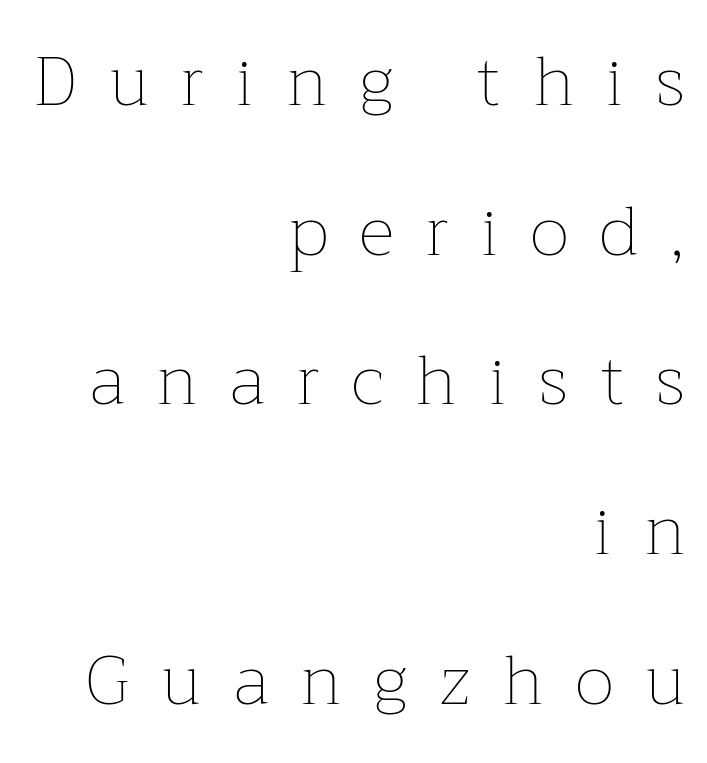
The image shows 69 px thin type, upright; set right-aligned, loose line spacing (2.17x), unusually wide letter spacing (+0.47 em), not underlined; low stroke contrast and a medium x-height.
